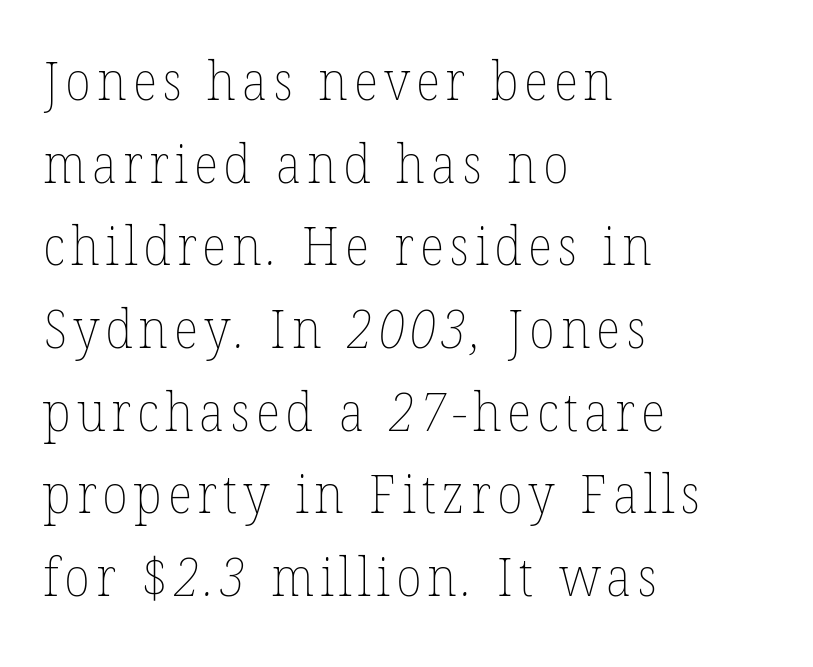
Q: Is the text bold? A: No.
Q: Is the text underlined? A: No.
Q: How is the paragraph aligned? A: Left-aligned.
Q: Is the spacing between lines tight, normal or loose? A: Normal.
Q: Width (condensed, normal, or wide)? A: Normal.
Q: Stroke contrast? A: Low.
Q: x-height? A: Medium.
Q: Monospaced? A: No.
